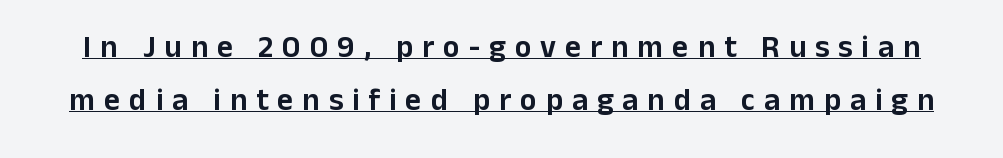
{"serif": "no", "italic": "no", "width": "normal", "stroke_contrast": "low", "x_height": "medium", "monospaced": "no", "underline": "yes", "line_spacing": "normal", "line_spacing_ratio": 1.7, "letter_spacing": "wide", "letter_spacing_em": 0.29, "glyph_px": 31}
